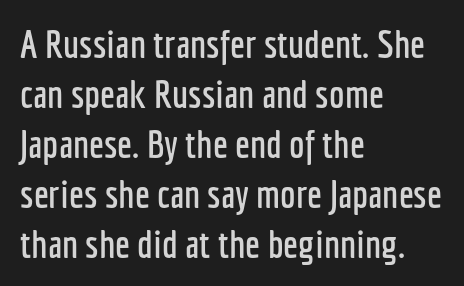
The image shows 39 px condensed sans-serif type, upright; set left-aligned, normal line spacing (1.28x), normal letter spacing, not underlined; low stroke contrast and a medium x-height.
